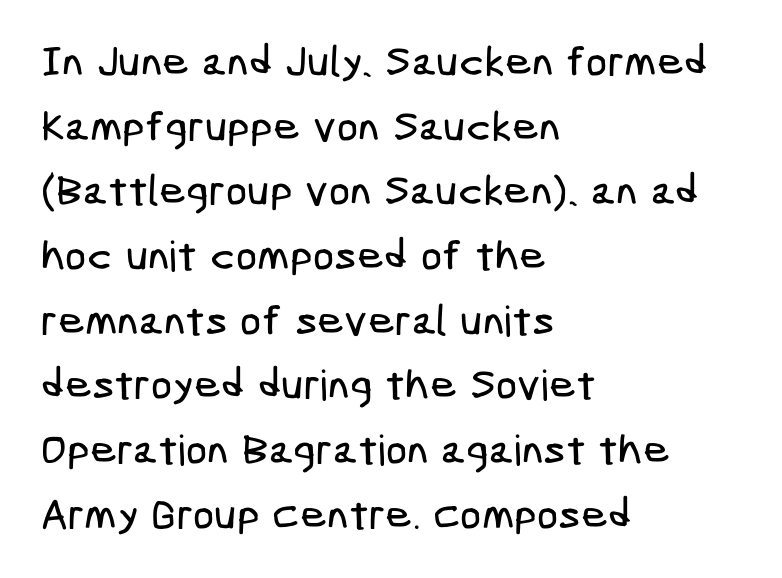
Q: Is the typeface a serif or a sans-serif typeface? A: Sans-serif.
Q: Is the text underlined? A: No.
Q: How is the paragraph aligned? A: Left-aligned.
Q: Is the spacing between letters normal or unusually wide? A: Normal.
Q: Is the spacing between lines tight, normal or loose? A: Normal.
Q: Width (condensed, normal, or wide)? A: Condensed.
Q: Stroke contrast? A: Low.
Q: x-height? A: Medium.
